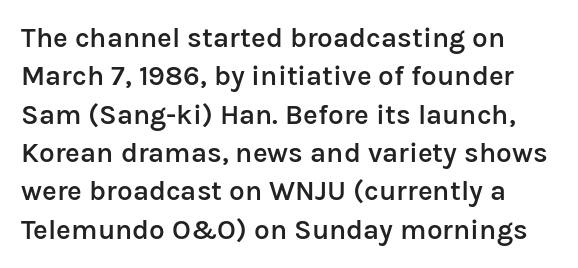
Q: Is the text bold? A: Semi-bold.
Q: Is the text italic (slanted)? A: No, it is upright.
Q: Is the typeface a serif or a sans-serif typeface? A: Sans-serif.
Q: Is the text underlined? A: No.
Q: Is the spacing between letters normal or unusually wide? A: Normal.
Q: Is the spacing between lines tight, normal or loose? A: Normal.
Q: Width (condensed, normal, or wide)? A: Normal.
Q: Stroke contrast? A: Low.
Q: x-height? A: Medium.
Q: Monospaced? A: No.
